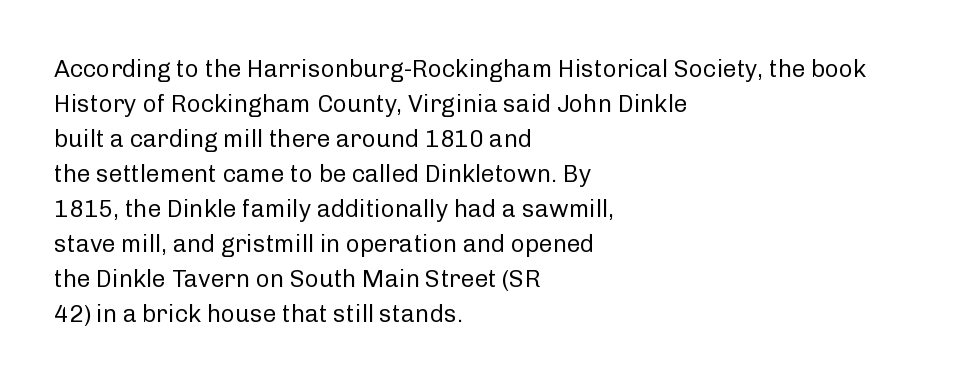
{"italic": "no", "bold": "no", "underline": "no", "align": "left", "line_spacing": "normal", "line_spacing_ratio": 1.46, "letter_spacing": "normal", "letter_spacing_em": 0.0, "glyph_px": 24}
